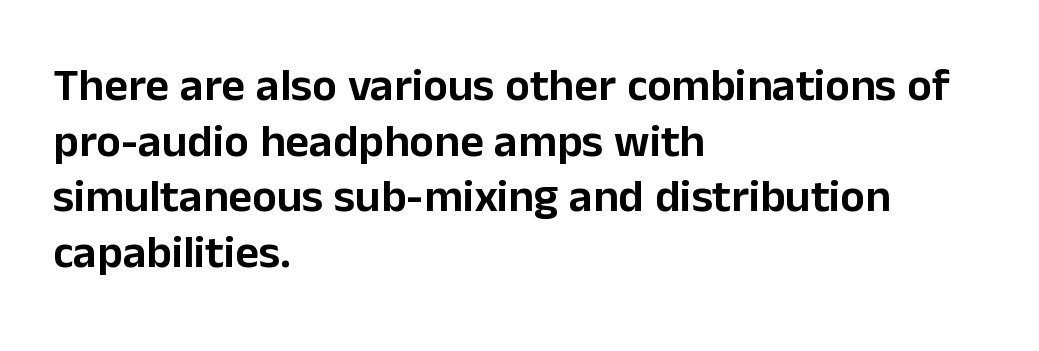
The compositor pushed each line to the left boundary. This is sans-serif lettering, the kind often seen on screens and signage. Every stem runs plumb, perpendicular to the baseline. The area under the type is left untouched.
